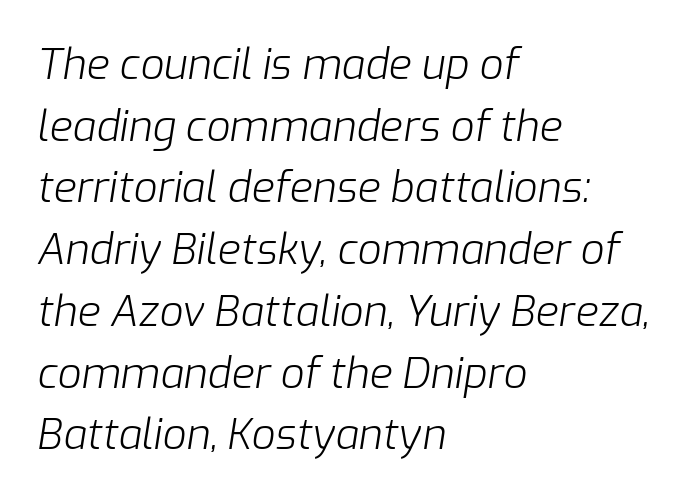
The image shows 42 px light type, italic (leaning right); set left-aligned, normal line spacing (1.47x), normal letter spacing, not underlined; low stroke contrast and a medium x-height.
